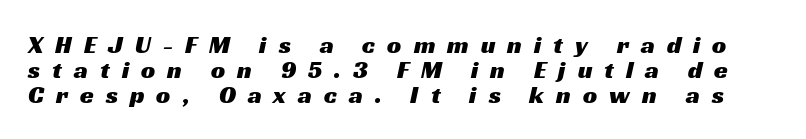
Q: Is the text underlined? A: No.
Q: Is the spacing between letters normal or unusually wide? A: Unusually wide.
Q: Is the spacing between lines tight, normal or loose? A: Tight.
